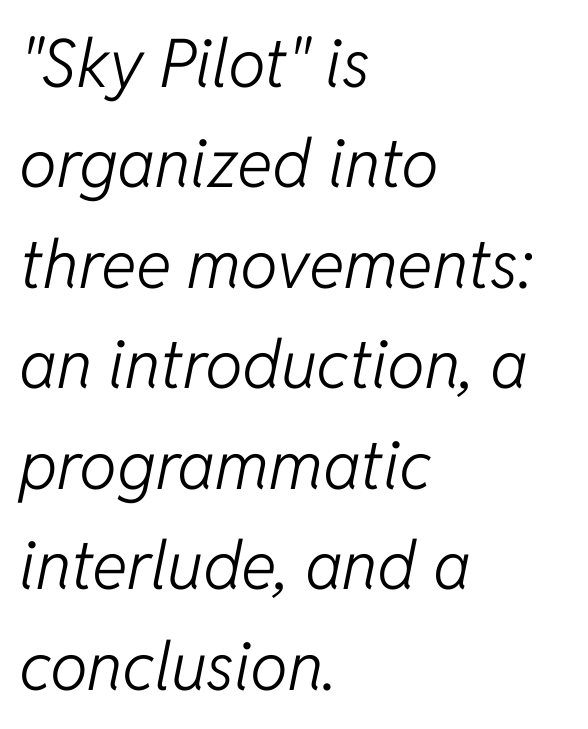
The image shows 67 px light type, italic (leaning right); set left-aligned, normal line spacing (1.5x), normal letter spacing, not underlined; low stroke contrast and a medium x-height.
